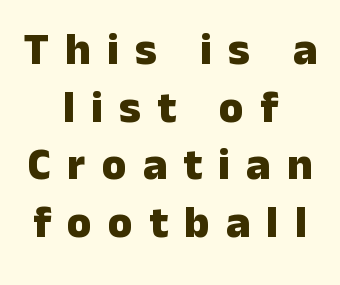
Q: Is the text bold? A: Yes.
Q: Is the text italic (slanted)? A: No, it is upright.
Q: Is the typeface a serif or a sans-serif typeface? A: Sans-serif.
Q: Is the text underlined? A: No.
Q: How is the paragraph aligned? A: Centered.
Q: Is the spacing between letters normal or unusually wide? A: Unusually wide.
Q: Is the spacing between lines tight, normal or loose? A: Normal.
Q: Width (condensed, normal, or wide)? A: Normal.
Q: Stroke contrast? A: Low.
Q: x-height? A: Medium.
Q: Monospaced? A: No.
